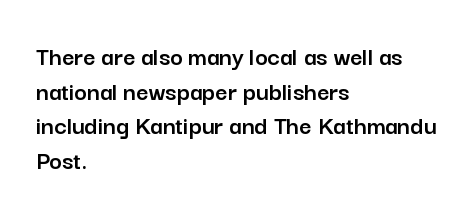
You could call the tracking neutral — neither tight nor loose. Interline gaps are of average width in this sample. The zone under the glyphs is completely vacant. A classic flush-left, rag-right setting is used for this passage. Style check: upright.
